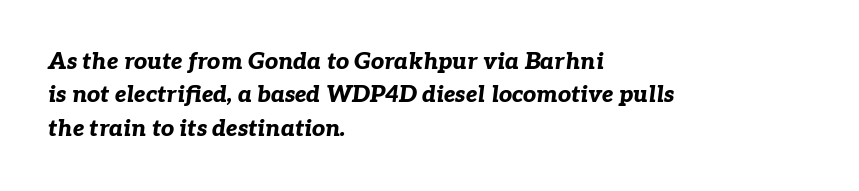
{"italic": "yes", "lean": "right", "slant_degrees": 7, "bold": "yes", "underline": "no", "align": "left", "line_spacing": "normal", "line_spacing_ratio": 1.45, "letter_spacing": "normal", "letter_spacing_em": 0.0, "glyph_px": 23}
